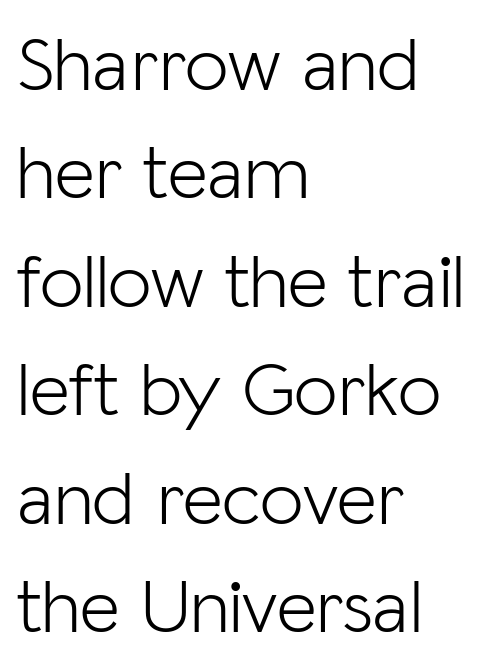
Anything drawn beneath the words? Only blank space. Caption: face not bold, strokes unweighted. Leading: standard. Line starts are locked; line ends wander. In terms of letterspacing, this is plain default setting. Unlike italic type, these characters show no tilt at all.
